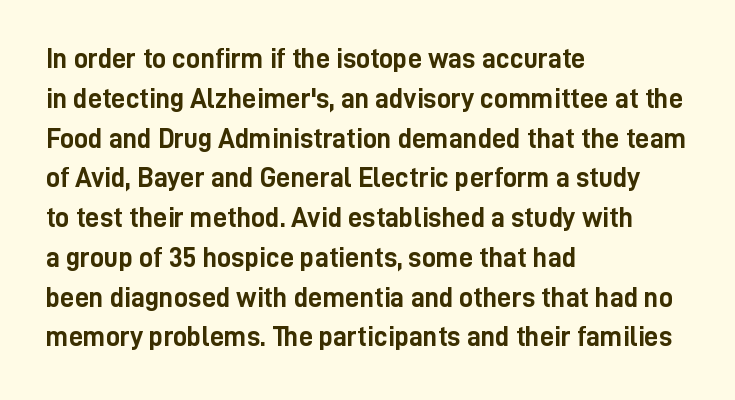
In terms of leading, this rendering sits right in the middle. Classification — sans serif. Plenty of ink on the page — the face is bold. Notice how the stems are strictly vertical — no italics here.
